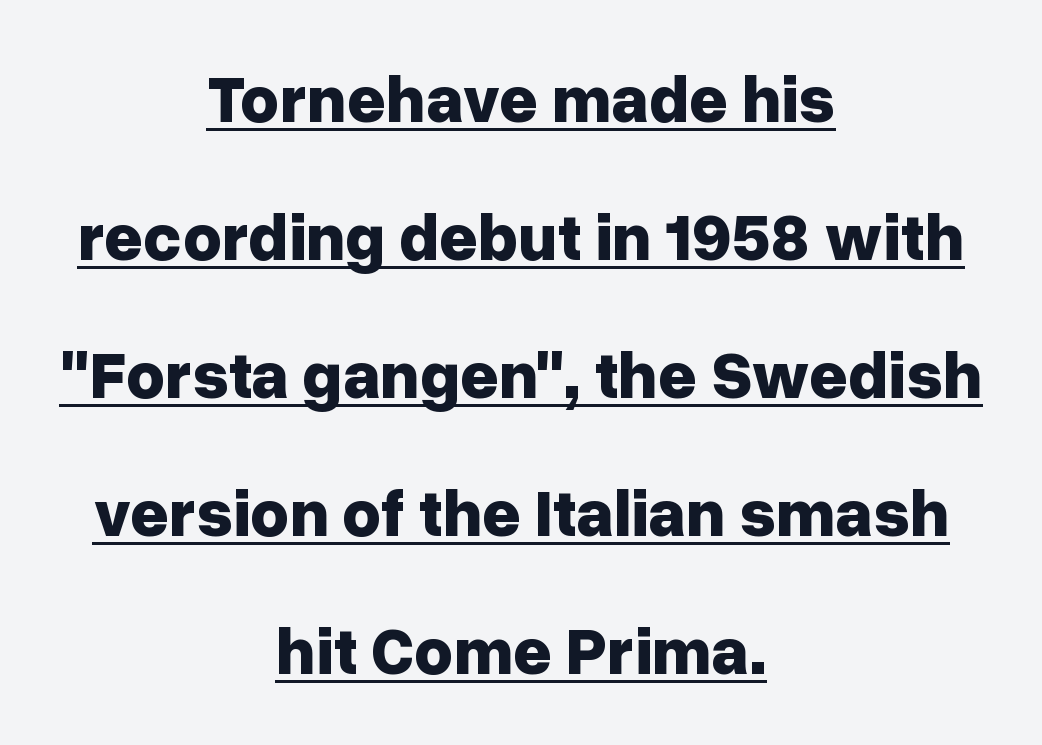
Q: Is the text bold? A: Yes.
Q: Is the text italic (slanted)? A: No, it is upright.
Q: Is the typeface a serif or a sans-serif typeface? A: Sans-serif.
Q: Is the text underlined? A: Yes.
Q: How is the paragraph aligned? A: Centered.
Q: Is the spacing between letters normal or unusually wide? A: Normal.
Q: Is the spacing between lines tight, normal or loose? A: Loose.
Q: Width (condensed, normal, or wide)? A: Normal.
Q: Stroke contrast? A: Low.
Q: x-height? A: Medium.
Q: Monospaced? A: No.
